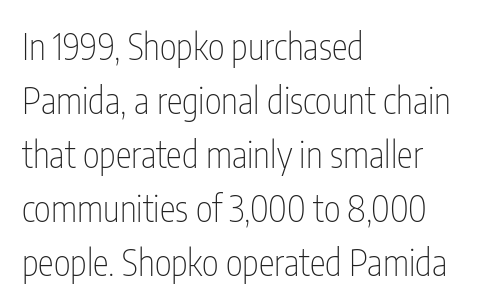
Q: Is the text bold? A: No.
Q: Is the text italic (slanted)? A: No, it is upright.
Q: Is the typeface a serif or a sans-serif typeface? A: Sans-serif.
Q: Is the text underlined? A: No.
Q: How is the paragraph aligned? A: Left-aligned.
Q: Is the spacing between letters normal or unusually wide? A: Normal.
Q: Is the spacing between lines tight, normal or loose? A: Normal.
Q: Width (condensed, normal, or wide)? A: Condensed.
Q: Stroke contrast? A: Low.
Q: x-height? A: Medium.
Q: Monospaced? A: No.
